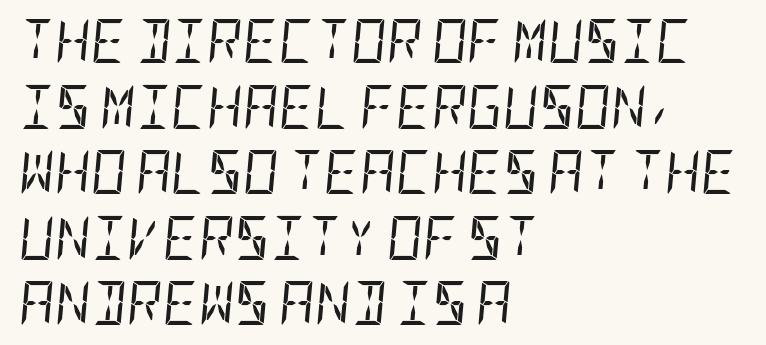
Q: Is the text bold? A: No.
Q: Is the text italic (slanted)? A: Yes, it leans right by about 5 degrees.
Q: Is the text underlined? A: No.
Q: How is the paragraph aligned? A: Left-aligned.
Q: Is the spacing between letters normal or unusually wide? A: Normal.
Q: Is the spacing between lines tight, normal or loose? A: Normal.
Q: Width (condensed, normal, or wide)? A: Condensed.
Q: Stroke contrast? A: Low.
Q: x-height? A: Large.
